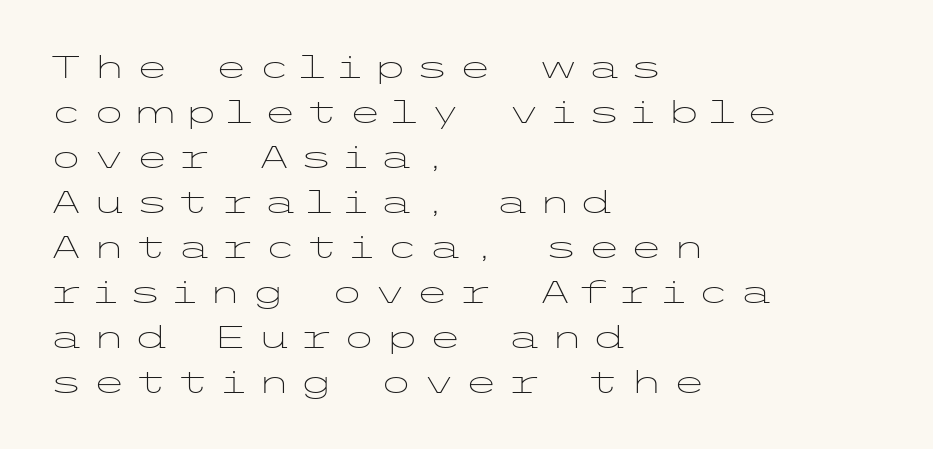
The line texture is sparse and dotted thanks to wide tracking. The block of text has a typical density, with ordinary space between rows. Anything drawn beneath the words? Only blank space. In terms of posture, this sample is upright. Classification — sans serif. The letters look calm and open, with moderate or lighter stems.
